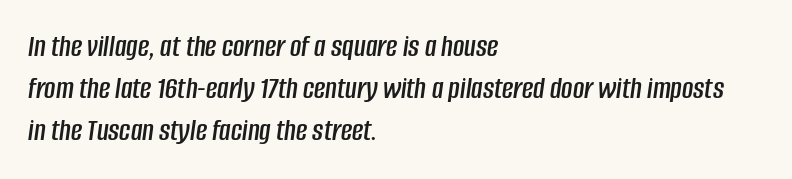
The image shows 31 px condensed type, italic (leaning right); set left-aligned, normal line spacing (1.36x), normal letter spacing, not underlined; low stroke contrast and a large x-height.
